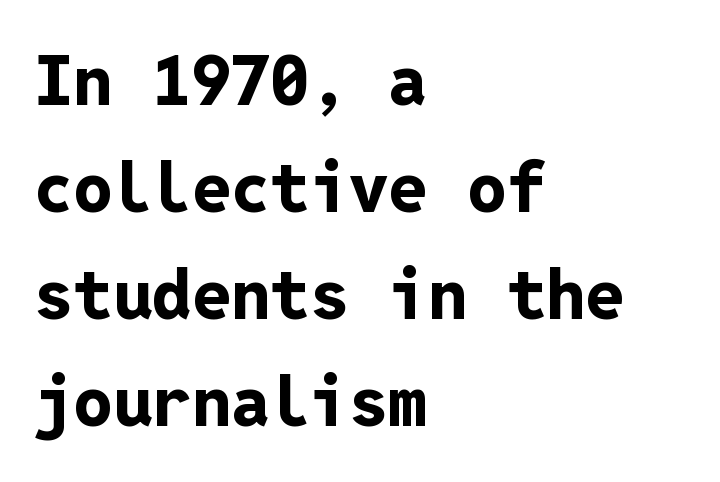
Q: Is the text bold? A: Yes.
Q: Is the text italic (slanted)? A: No, it is upright.
Q: Is the typeface a serif or a sans-serif typeface? A: Sans-serif.
Q: Is the text underlined? A: No.
Q: How is the paragraph aligned? A: Left-aligned.
Q: Is the spacing between letters normal or unusually wide? A: Normal.
Q: Is the spacing between lines tight, normal or loose? A: Normal.
Q: Width (condensed, normal, or wide)? A: Normal.
Q: Stroke contrast? A: Low.
Q: x-height? A: Medium.
Q: Monospaced? A: Yes.
